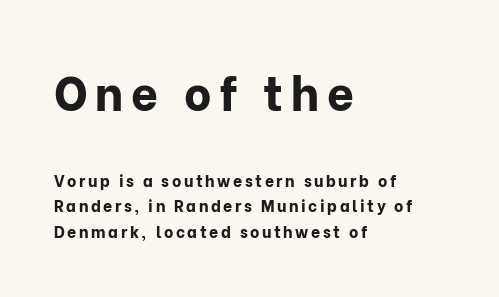
Plain, unruled lines of type. Notice how the stems are strictly vertical — no italics here. Casual observation: everything's shoved over to the left. This block has exactly the height ordinary leading produces. Looks like regular typesetting: each glyph gets only the width it needs.
